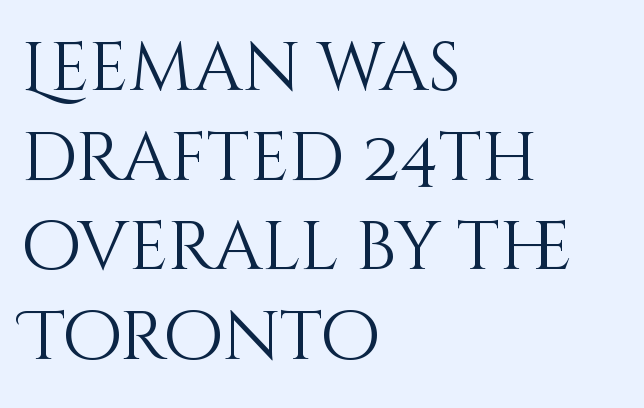
Vertical stems look standard width or narrower in stroke. These lines were composed using upright roman letters. The face used here is proportionally spaced, like ordinary book or web type. The letterforms sit shoulder to shoulder at normal distance.
